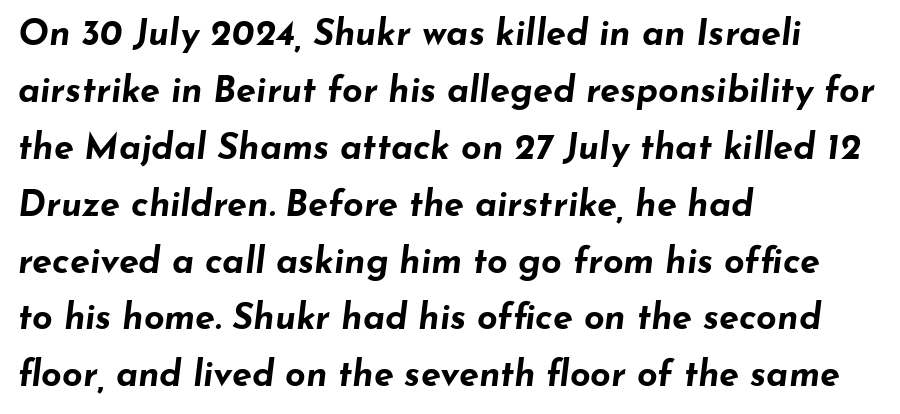
The image shows 36 px bold, wide type, italic (leaning right); set left-aligned, normal line spacing (1.58x), normal letter spacing, not underlined; low stroke contrast and a small x-height.
